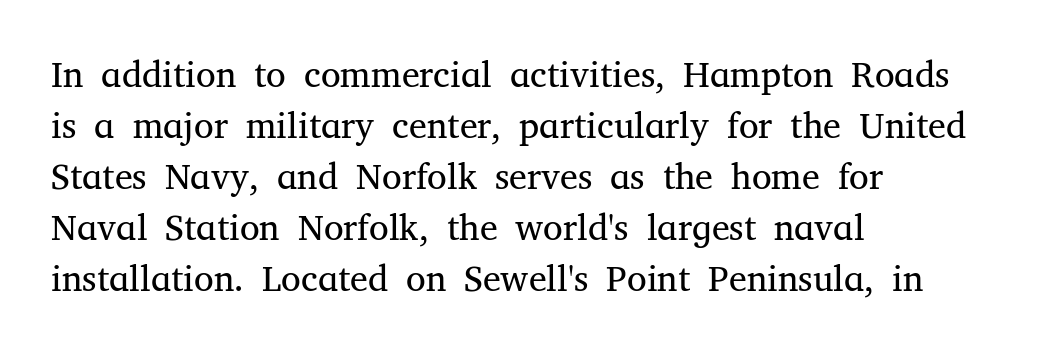
The image shows 36 px regular-weight serif type, upright; set left-aligned, normal line spacing (1.42x), normal letter spacing, not underlined; medium stroke contrast and a medium x-height.
